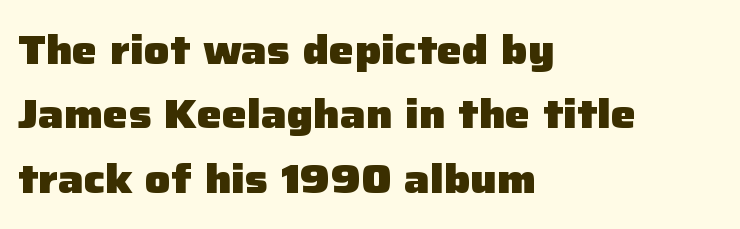
{"serif": "no", "italic": "no", "bold": "yes", "weight": "heavy", "width": "normal", "stroke_contrast": "low", "x_height": "medium", "monospaced": "no", "underline": "no", "align": "left", "line_spacing": "normal", "line_spacing_ratio": 1.61, "letter_spacing": "normal", "letter_spacing_em": 0.0, "glyph_px": 40}
